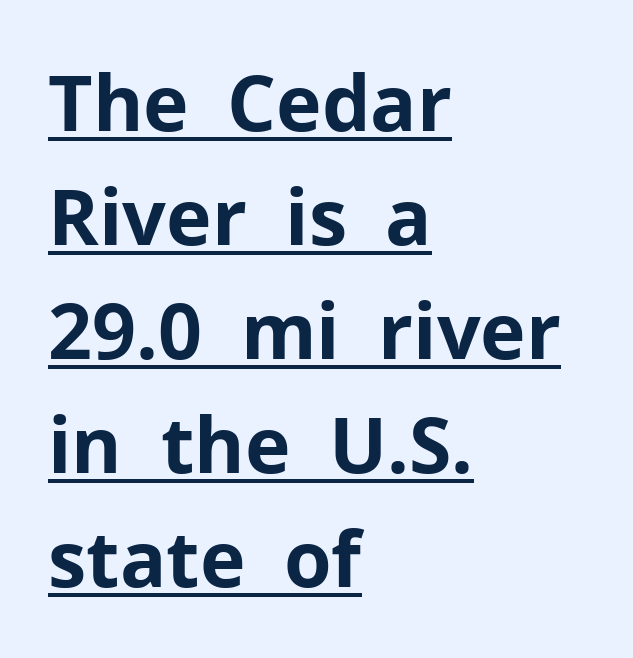
Q: Is the text bold? A: Yes.
Q: Is the text italic (slanted)? A: No, it is upright.
Q: Is the typeface a serif or a sans-serif typeface? A: Sans-serif.
Q: Is the text underlined? A: Yes.
Q: How is the paragraph aligned? A: Left-aligned.
Q: Is the spacing between letters normal or unusually wide? A: Normal.
Q: Is the spacing between lines tight, normal or loose? A: Normal.
Q: Width (condensed, normal, or wide)? A: Normal.
Q: Stroke contrast? A: Low.
Q: x-height? A: Medium.
Q: Monospaced? A: No.
